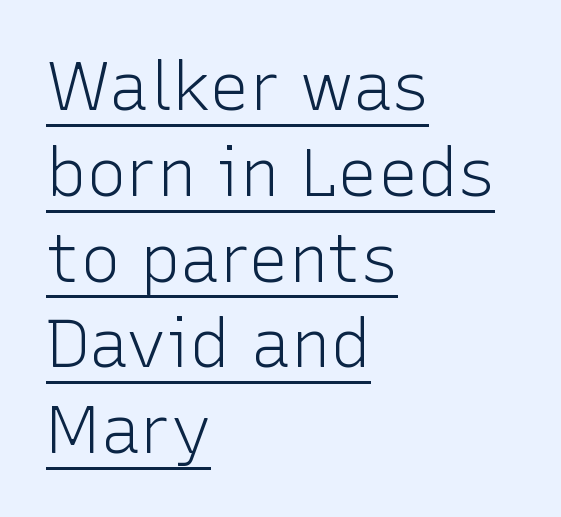
{"serif": "no", "italic": "no", "bold": "no", "weight": "light", "width": "normal", "stroke_contrast": "low", "x_height": "medium", "monospaced": "no", "underline": "yes", "align": "left", "line_spacing": "normal", "line_spacing_ratio": 1.28, "letter_spacing": "normal", "letter_spacing_em": 0.0, "glyph_px": 67}
